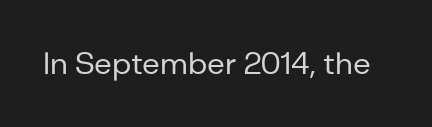
The image shows 31 px regular-weight sans-serif type, upright; set normal letter spacing, not underlined; low stroke contrast and a medium x-height.
